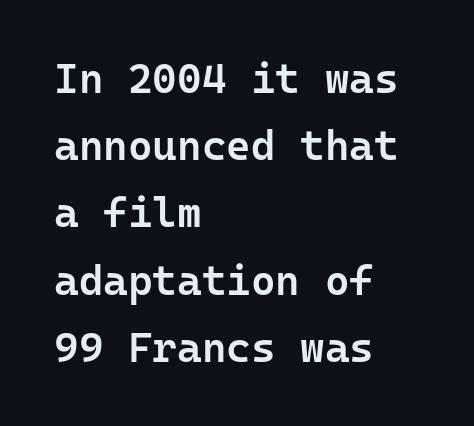
Q: Is the text bold? A: Semi-bold.
Q: Is the text italic (slanted)? A: No, it is upright.
Q: Is the typeface a serif or a sans-serif typeface? A: Sans-serif.
Q: Is the text underlined? A: No.
Q: How is the paragraph aligned? A: Left-aligned.
Q: Is the spacing between letters normal or unusually wide? A: Normal.
Q: Is the spacing between lines tight, normal or loose? A: Normal.
Q: Width (condensed, normal, or wide)? A: Normal.
Q: Stroke contrast? A: Low.
Q: x-height? A: Medium.
Q: Monospaced? A: Yes.
